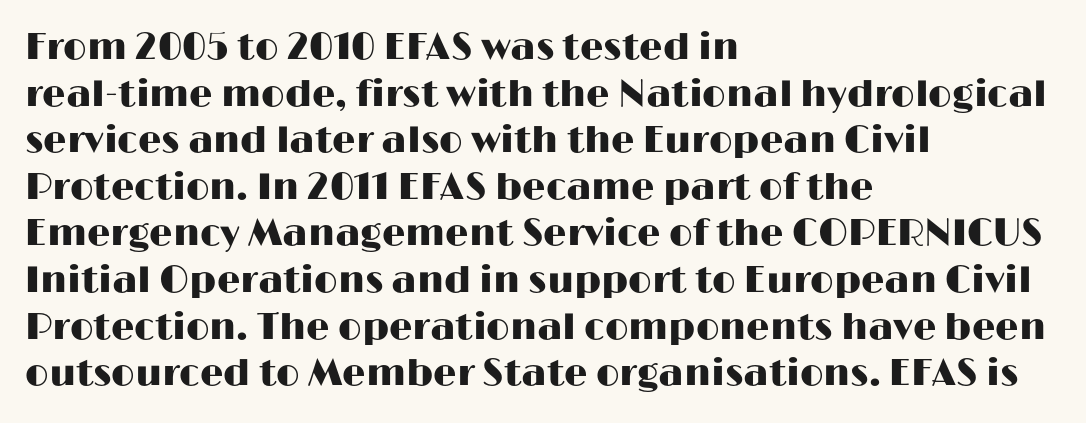
The image shows 37 px wide sans-serif type, upright; set left-aligned, normal line spacing (1.26x), normal letter spacing, not underlined; high stroke contrast and a medium x-height.
